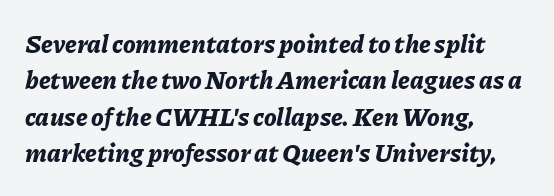
{"italic": "yes", "lean": "right", "slant_degrees": 11, "bold": "yes", "underline": "no", "align": "left", "line_spacing": "normal", "line_spacing_ratio": 1.46, "letter_spacing": "normal", "letter_spacing_em": 0.0, "glyph_px": 25}
